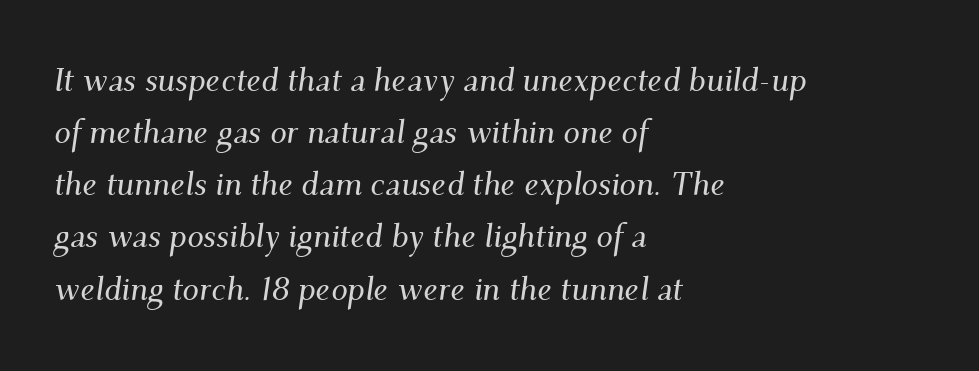
{"serif": "yes", "italic": "yes", "lean": "right", "slant_degrees": 9, "width": "normal", "stroke_contrast": "medium", "x_height": "small", "monospaced": "no", "underline": "no", "align": "left", "line_spacing": "normal", "line_spacing_ratio": 1.58, "letter_spacing": "normal", "letter_spacing_em": 0.0, "glyph_px": 33}
